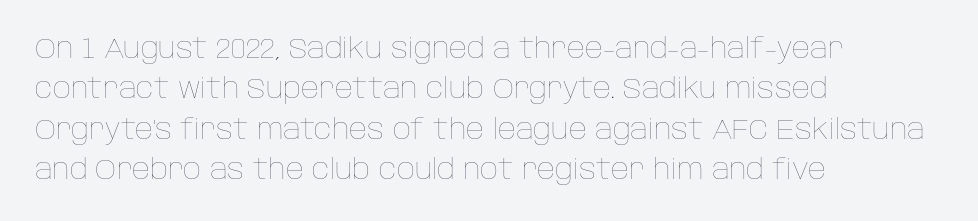
{"italic": "no", "bold": "no", "weight": "thin", "width": "normal", "stroke_contrast": "low", "x_height": "large", "monospaced": "no", "underline": "no", "align": "left", "line_spacing": "normal", "line_spacing_ratio": 1.44, "letter_spacing": "normal", "letter_spacing_em": 0.0, "glyph_px": 28}
